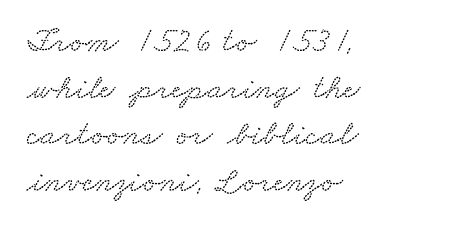
The image shows 35 px wide serif type; set left-aligned, normal line spacing (1.33x), normal letter spacing, not underlined; medium stroke contrast and a small x-height.
